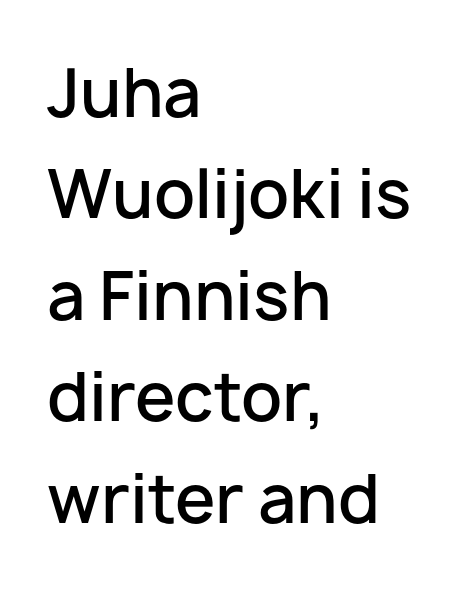
The image shows 65 px semibold sans-serif type, upright; set left-aligned, normal line spacing (1.56x), normal letter spacing, not underlined; low stroke contrast and a medium x-height.
